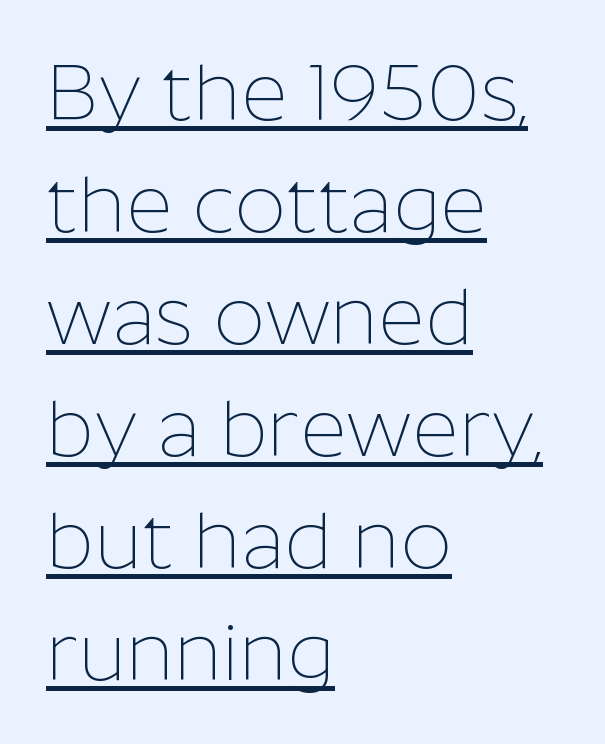
The image shows 80 px thin sans-serif type, upright; set left-aligned, normal line spacing (1.4x), normal letter spacing, underlined; low stroke contrast and a medium x-height.
